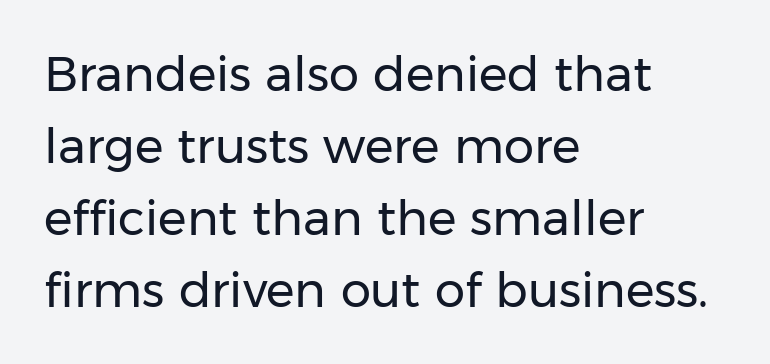
This rendering uses left alignment, leaving the right contour irregular. Nothing unusual about the tracking: characters are spaced as the font intends. The typeface has the unassuming heft of standard copy or less. Is this a sans? Yes — the strokes have no serifs. Spacing verdict: proportional, widths tailored to each character. Vertically, the passage feels balanced, rows spaced as you'd expect.
